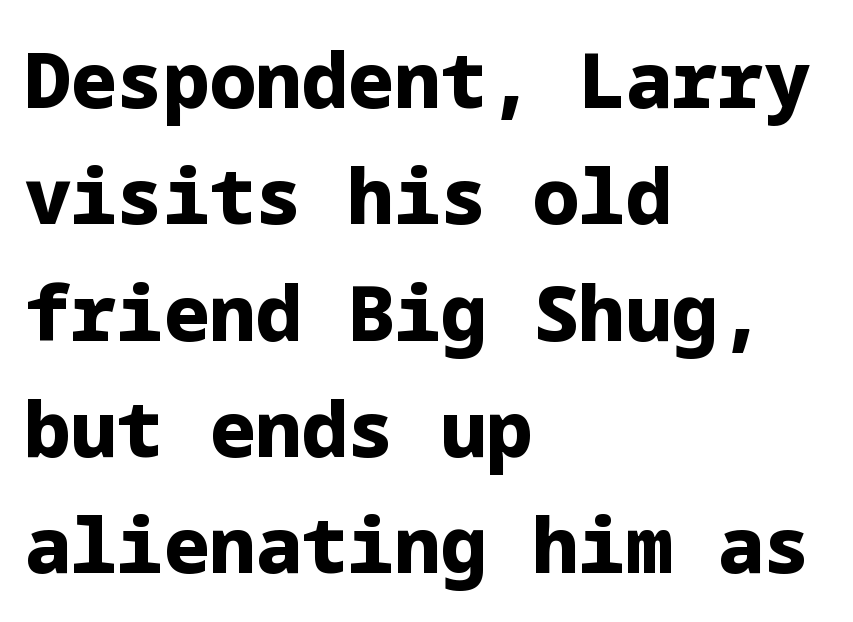
{"serif": "no", "italic": "no", "bold": "yes", "weight": "heavy", "width": "normal", "stroke_contrast": "low", "x_height": "medium", "underline": "no", "align": "left", "line_spacing": "normal", "line_spacing_ratio": 1.51, "letter_spacing": "normal", "letter_spacing_em": 0.0, "glyph_px": 77}
